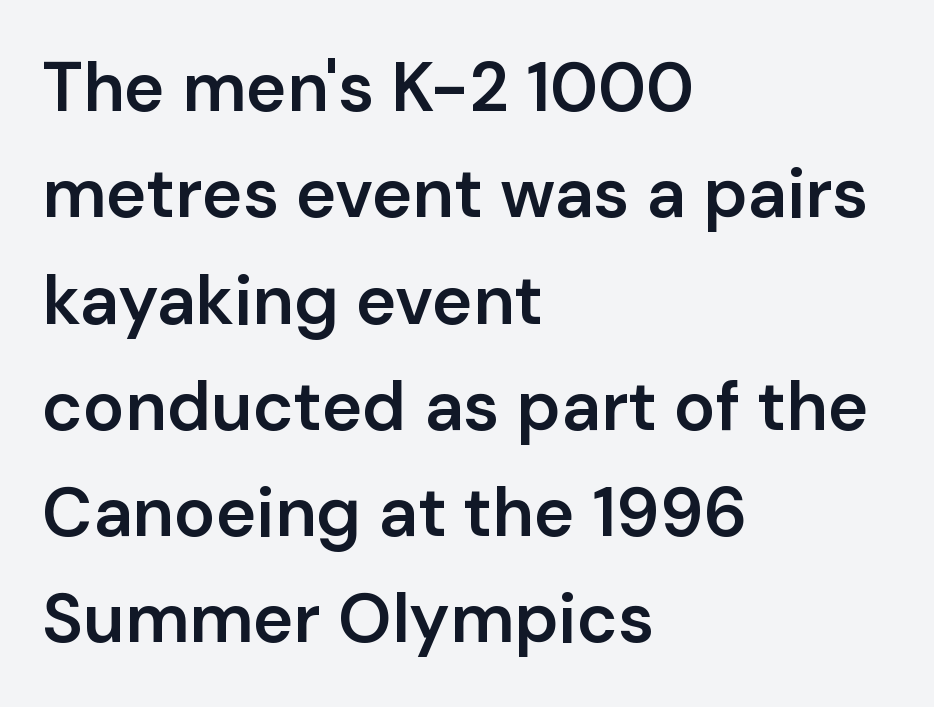
Each word holds together tightly as a unit, with standard inter-letter gaps. Descenders hang freely into open space. These lines stack with their left ends in a neat column. This is moderately heavy type, rendered in semibold.
